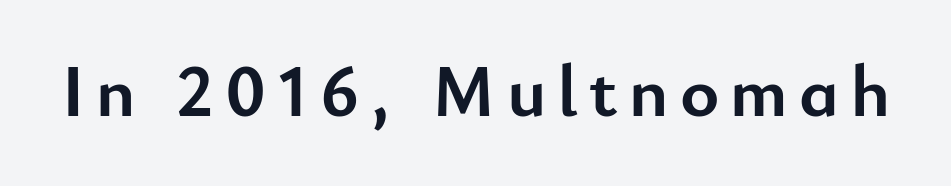
Q: Is the text bold? A: Yes.
Q: Is the text italic (slanted)? A: No, it is upright.
Q: Is the typeface a serif or a sans-serif typeface? A: Sans-serif.
Q: Is the text underlined? A: No.
Q: Width (condensed, normal, or wide)? A: Normal.
Q: Stroke contrast? A: Low.
Q: x-height? A: Small.
Q: Monospaced? A: No.
